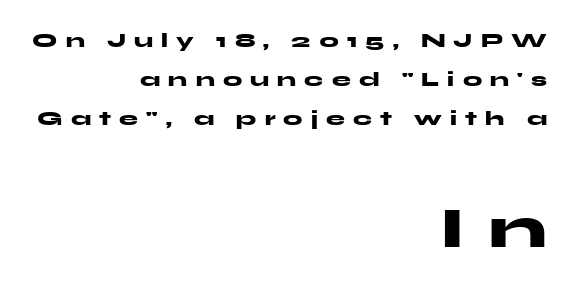
Q: Is the text bold? A: Yes.
Q: Is the text italic (slanted)? A: No, it is upright.
Q: Is the typeface a serif or a sans-serif typeface? A: Sans-serif.
Q: Is the text underlined? A: No.
Q: How is the paragraph aligned? A: Right-aligned.
Q: Is the spacing between letters normal or unusually wide? A: Unusually wide.
Q: Is the spacing between lines tight, normal or loose? A: Loose.
Q: Which block of text is set in a larger size, the first (top) or the second (bottom)? A: The second (bottom) one.
Q: Width (condensed, normal, or wide)? A: Wide.
Q: Stroke contrast? A: Medium.
Q: x-height? A: Medium.
Q: Monospaced? A: No.
